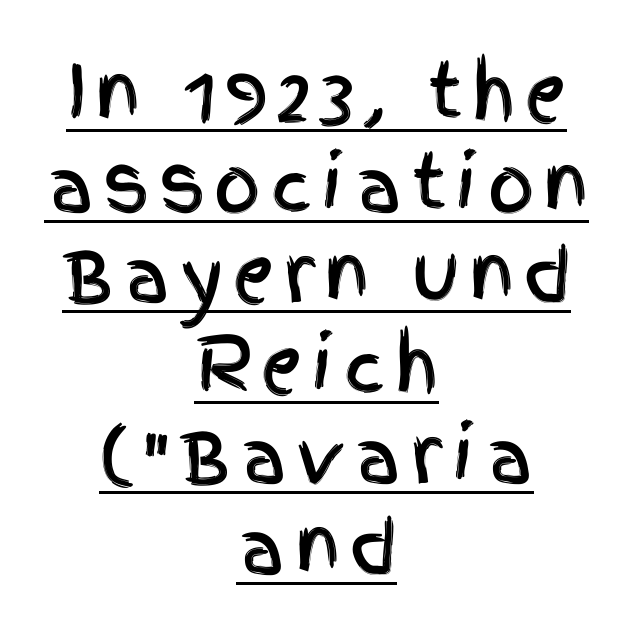
Q: Is the text italic (slanted)? A: No, it is upright.
Q: Is the typeface a serif or a sans-serif typeface? A: Sans-serif.
Q: Is the text underlined? A: Yes.
Q: How is the paragraph aligned? A: Centered.
Q: Width (condensed, normal, or wide)? A: Condensed.
Q: x-height? A: Large.
Q: Monospaced? A: No.
